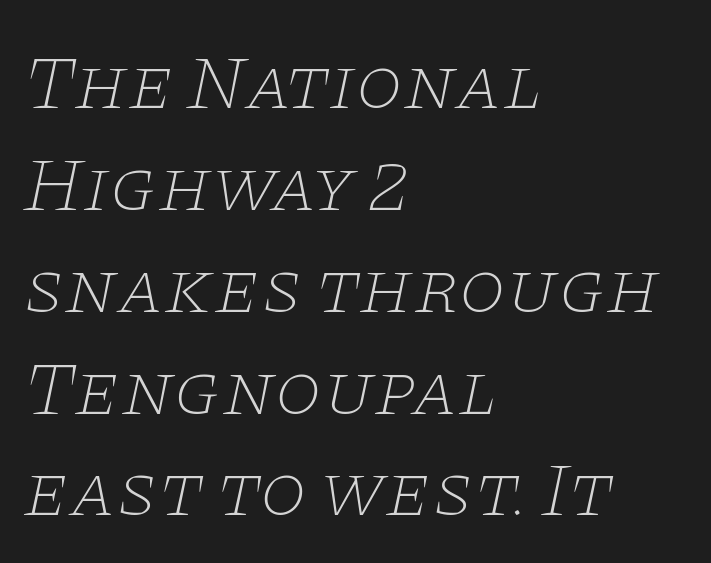
{"serif": "yes", "italic": "yes", "lean": "right", "slant_degrees": 11, "bold": "no", "weight": "thin", "width": "wide", "stroke_contrast": "low", "x_height": "large", "monospaced": "no", "underline": "no", "align": "left", "line_spacing": "normal", "line_spacing_ratio": 1.34, "letter_spacing": "normal", "letter_spacing_em": 0.0, "glyph_px": 76}
